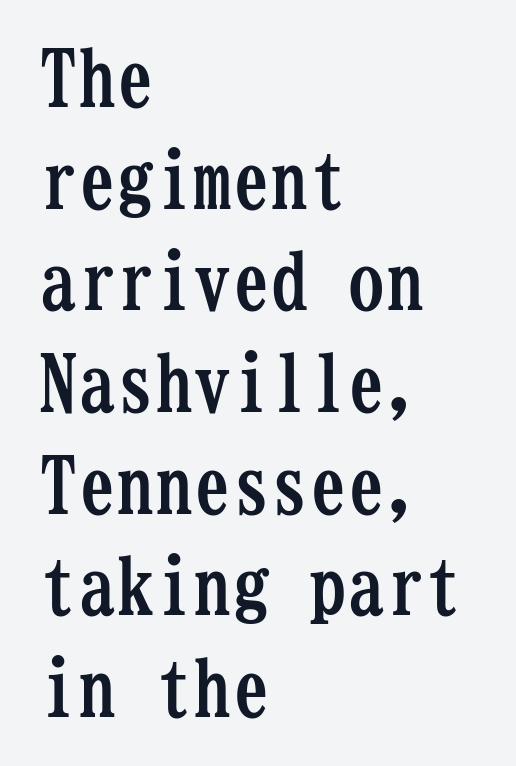
{"serif": "yes", "italic": "no", "bold": "yes", "weight": "semibold", "width": "condensed", "stroke_contrast": "low", "x_height": "medium", "monospaced": "yes", "underline": "no", "align": "left", "line_spacing": "normal", "line_spacing_ratio": 1.32, "letter_spacing": "normal", "letter_spacing_em": 0.0, "glyph_px": 77}
